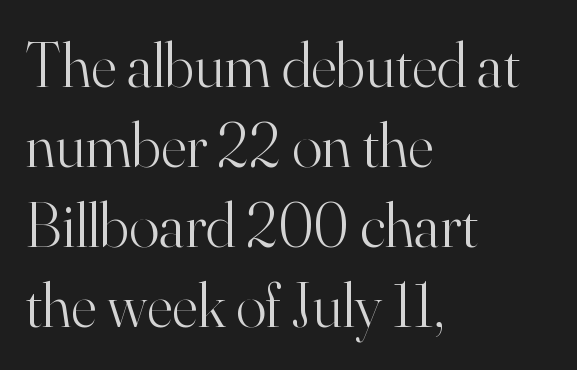
{"serif": "yes", "italic": "no", "bold": "no", "weight": "light", "width": "normal", "stroke_contrast": "high", "x_height": "small", "monospaced": "no", "underline": "no", "align": "left", "line_spacing": "normal", "line_spacing_ratio": 1.27, "letter_spacing": "normal", "letter_spacing_em": 0.0, "glyph_px": 63}
